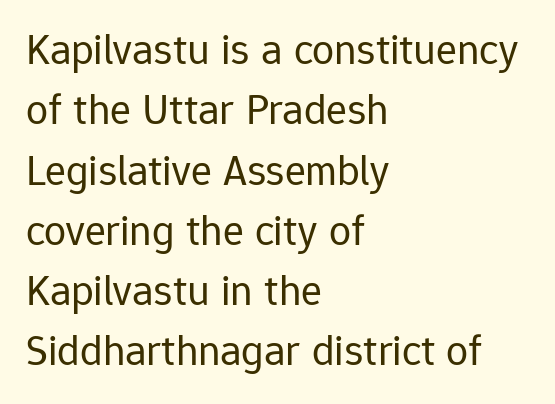
{"serif": "no", "italic": "no", "bold": "no", "weight": "regular", "width": "normal", "stroke_contrast": "low", "x_height": "medium", "monospaced": "no", "underline": "no", "align": "left", "line_spacing": "normal", "line_spacing_ratio": 1.37, "letter_spacing": "normal", "letter_spacing_em": 0.0, "glyph_px": 44}
